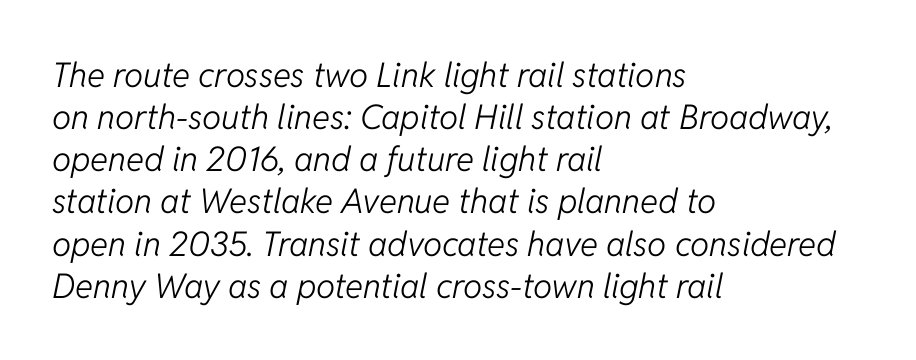
The image shows 34 px light type, italic (leaning right); set left-aligned, line spacing 1.24x, normal letter spacing, not underlined; low stroke contrast and a medium x-height.
